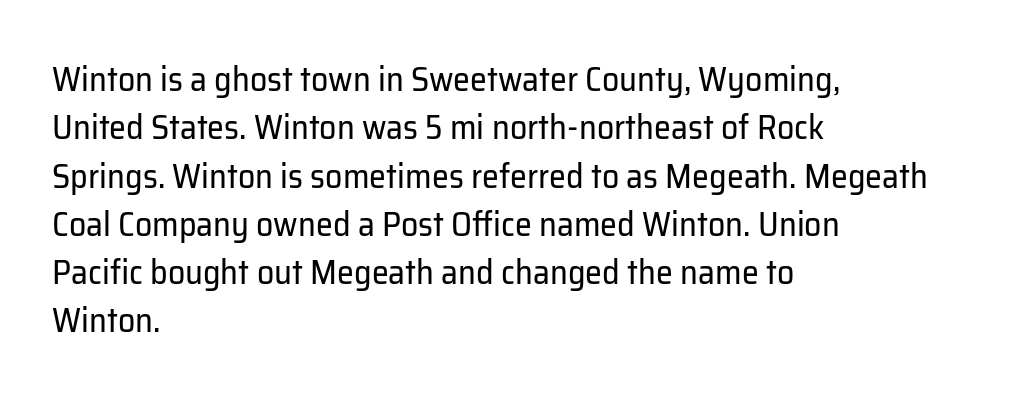
Q: Is the text bold? A: No.
Q: Is the text italic (slanted)? A: No, it is upright.
Q: Is the typeface a serif or a sans-serif typeface? A: Sans-serif.
Q: Is the text underlined? A: No.
Q: How is the paragraph aligned? A: Left-aligned.
Q: Is the spacing between letters normal or unusually wide? A: Normal.
Q: Is the spacing between lines tight, normal or loose? A: Normal.
Q: Width (condensed, normal, or wide)? A: Normal.
Q: Stroke contrast? A: Low.
Q: x-height? A: Medium.
Q: Monospaced? A: No.
